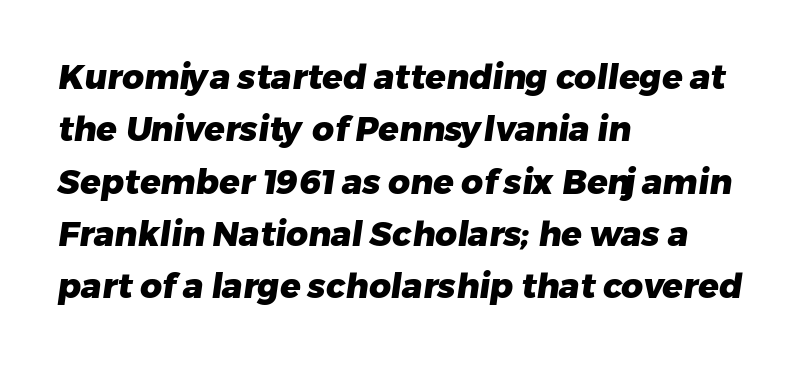
Any mark beneath the type? The region is blank. Line starts are locked; line ends wander. The letters advance in unequal steps, a hallmark of proportional type. Each letter's strokes conclude bluntly, with no projecting serifs. Thick stems and heavy bowls — unmistakably bold.
